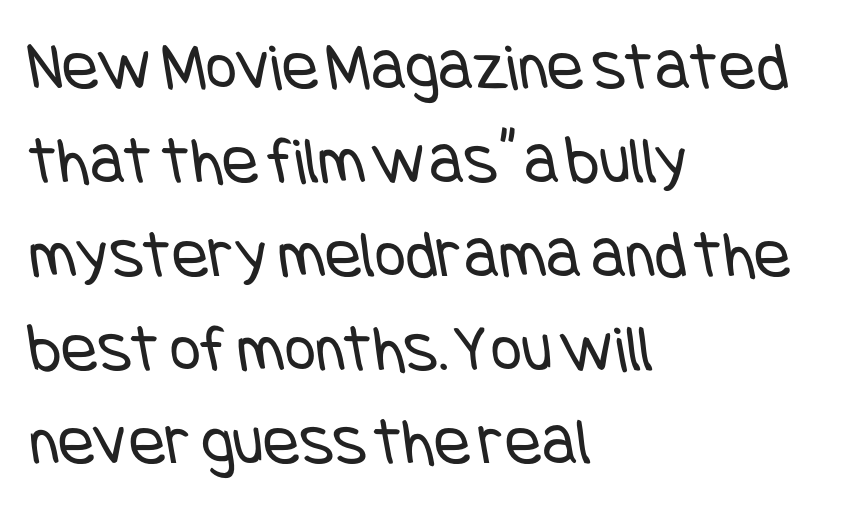
Q: Is the text bold? A: No.
Q: Is the typeface a serif or a sans-serif typeface? A: Sans-serif.
Q: Is the text underlined? A: No.
Q: How is the paragraph aligned? A: Left-aligned.
Q: Is the spacing between letters normal or unusually wide? A: Normal.
Q: Is the spacing between lines tight, normal or loose? A: Normal.
Q: Width (condensed, normal, or wide)? A: Condensed.
Q: Stroke contrast? A: Low.
Q: x-height? A: Large.
